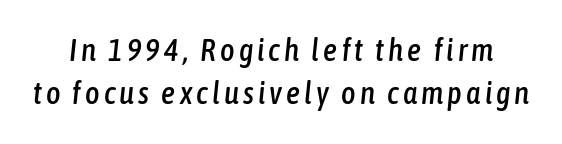
{"italic": "yes", "lean": "right", "slant_degrees": 6, "width": "condensed", "stroke_contrast": "low", "x_height": "medium", "monospaced": "no", "underline": "no", "line_spacing": "normal", "line_spacing_ratio": 1.4, "glyph_px": 31}
